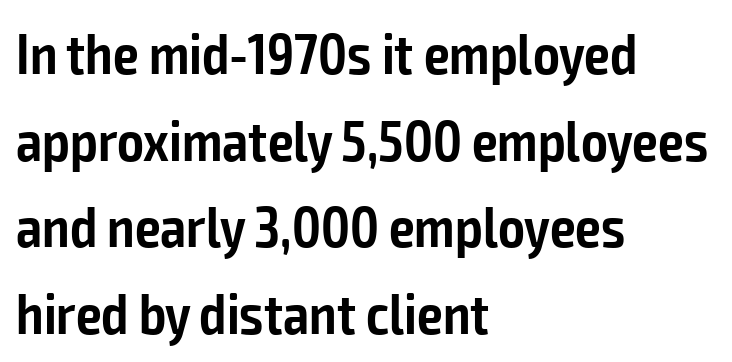
{"serif": "no", "italic": "no", "bold": "semi", "weight": "semibold", "width": "condensed", "stroke_contrast": "low", "x_height": "medium", "monospaced": "no", "underline": "no", "align": "left", "line_spacing": "normal", "line_spacing_ratio": 1.52, "letter_spacing": "normal", "letter_spacing_em": 0.0, "glyph_px": 57}
